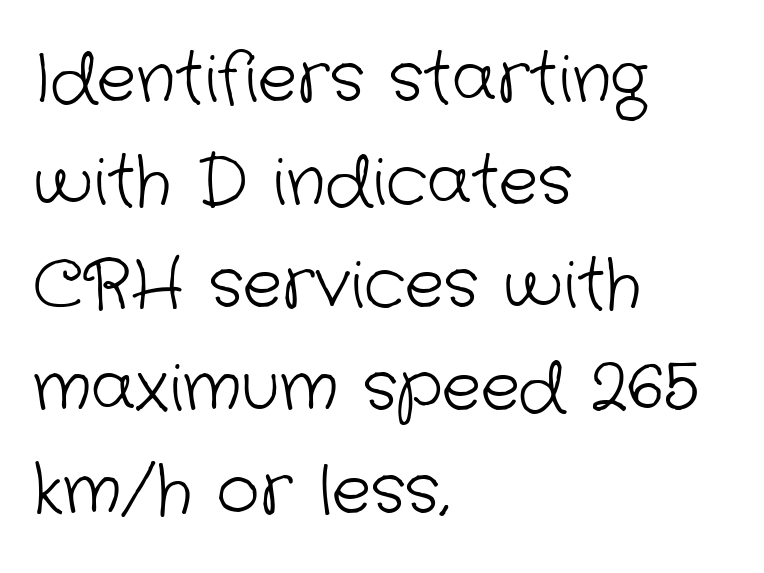
Look at the bottom of the vertical strokes: they stop flat, with no serifs. This block has exactly the height ordinary leading produces. The face used here is proportionally spaced, like ordinary book or web type. A light-to-regular cut is what we see here. Tracking here is standard; glyphs follow each other at the usual distance. Line beginnings align vertically; line endings do not.
